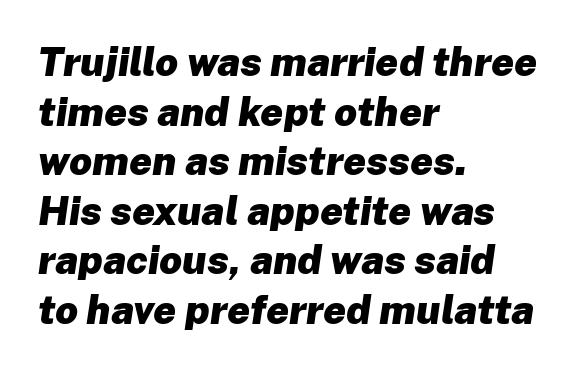
The image shows 40 px heavy type, italic (leaning right); set left-aligned, line spacing 1.24x, normal letter spacing, not underlined; low stroke contrast and a medium x-height.
